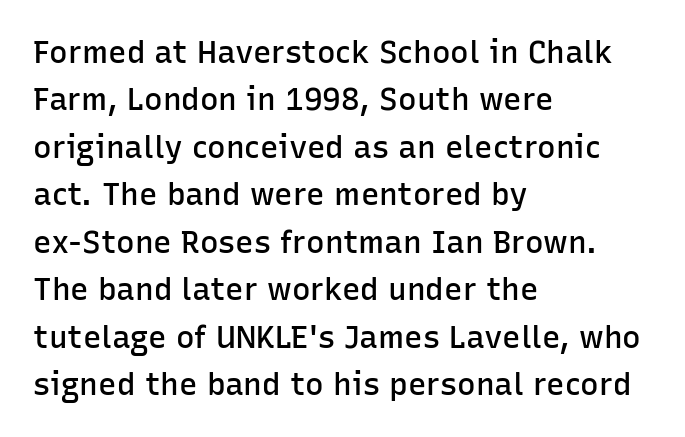
{"serif": "no", "italic": "no", "bold": "semi", "weight": "semibold", "width": "normal", "stroke_contrast": "low", "x_height": "medium", "monospaced": "no", "underline": "no", "align": "left", "line_spacing": "normal", "line_spacing_ratio": 1.53, "letter_spacing": "normal", "letter_spacing_em": 0.0, "glyph_px": 31}
